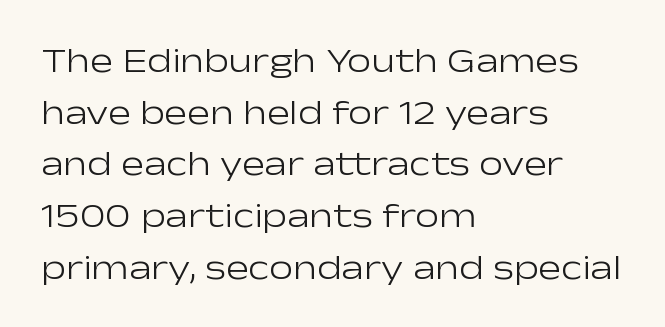
{"serif": "no", "italic": "no", "bold": "no", "weight": "light", "width": "wide", "stroke_contrast": "low", "x_height": "medium", "monospaced": "no", "underline": "no", "align": "left", "line_spacing": "normal", "line_spacing_ratio": 1.52, "letter_spacing": "normal", "letter_spacing_em": 0.0, "glyph_px": 34}
